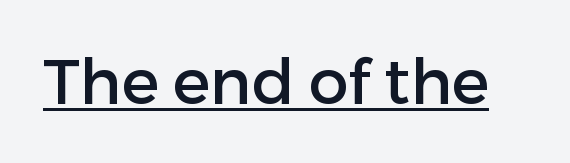
{"serif": "no", "italic": "no", "width": "normal", "stroke_contrast": "low", "x_height": "medium", "monospaced": "no", "underline": "yes", "letter_spacing": "normal", "letter_spacing_em": 0.0, "glyph_px": 63}
